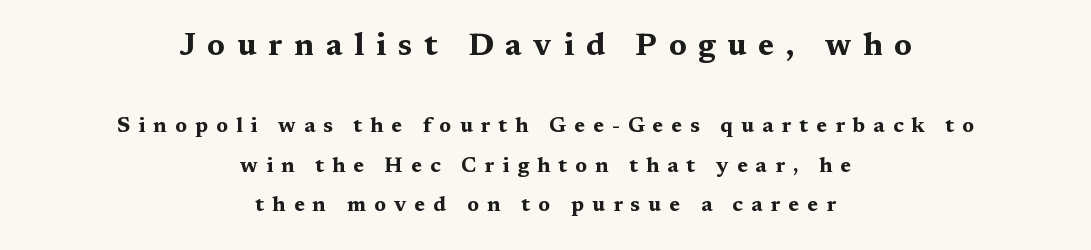
Only glyphs here, with clear space below each row. Each word looks stretched out because of the extra space between its letters. Here the designer chose a conventional face with non-uniform glyph widths. Successive baselines arrive slowly, with a big drop between each. Thick stems and heavy bowls — unmistakably bold. Posture: upright roman.
